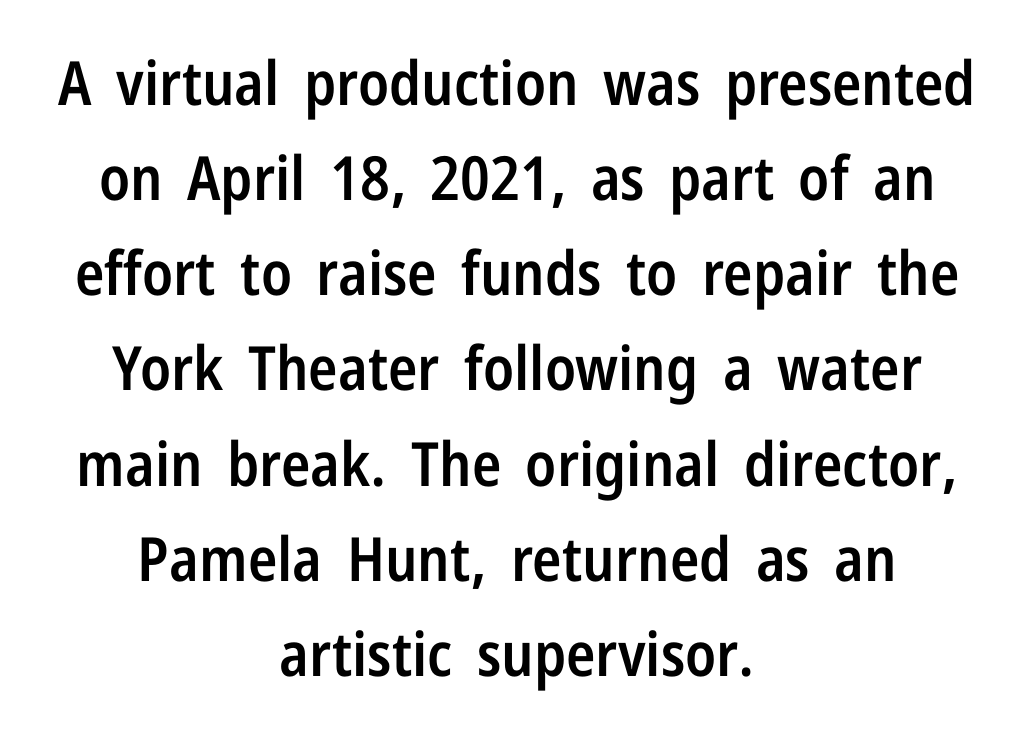
The image shows 61 px semibold, condensed sans-serif type, upright; set centered, normal line spacing (1.56x), normal letter spacing, not underlined; low stroke contrast and a medium x-height.
